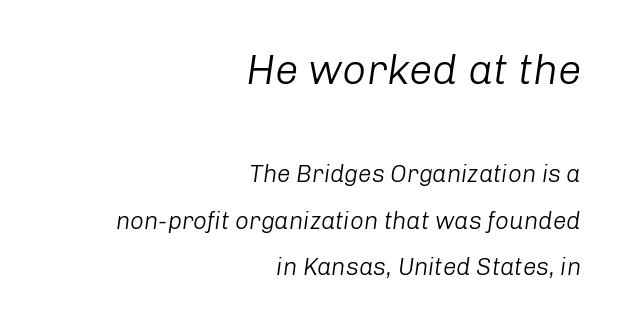
The image shows 42 px light type, italic (leaning right); set right-aligned, loose line spacing (1.94x), normal letter spacing, not underlined; the first (top) block is 1.75x larger; low stroke contrast and a medium x-height.
